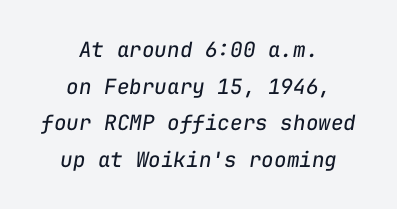
{"italic": "yes", "lean": "right", "slant_degrees": 9, "bold": "no", "underline": "no", "align": "center", "line_spacing_ratio": 1.74, "letter_spacing": "normal", "letter_spacing_em": 0.0, "glyph_px": 21}
